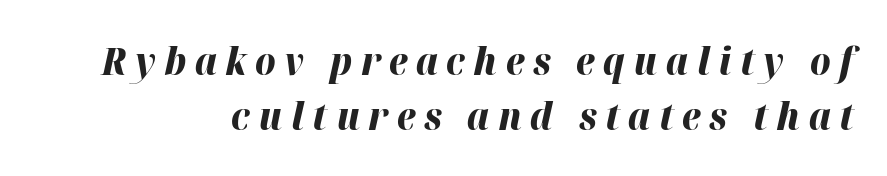
Between one letter and the next there's a generous, obvious gap. Underline: absent. This sample uses an oblique cut, with every glyph tilted off the vertical. The line-height multiplier appears to be the usual default.
